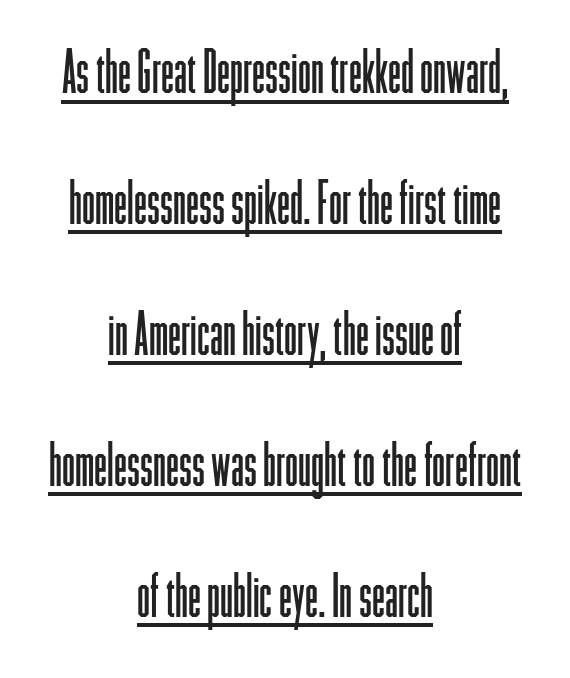
Q: Is the text bold? A: No.
Q: Is the text italic (slanted)? A: No, it is upright.
Q: Is the typeface a serif or a sans-serif typeface? A: Sans-serif.
Q: Is the text underlined? A: Yes.
Q: How is the paragraph aligned? A: Centered.
Q: Is the spacing between letters normal or unusually wide? A: Normal.
Q: Is the spacing between lines tight, normal or loose? A: Loose.
Q: Width (condensed, normal, or wide)? A: Condensed.
Q: Stroke contrast? A: Low.
Q: x-height? A: Medium.
Q: Monospaced? A: No.
